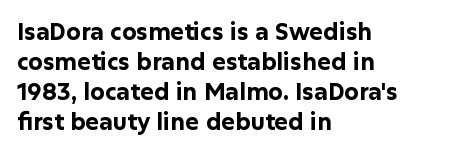
Q: Is the text bold? A: Yes.
Q: Is the text italic (slanted)? A: No, it is upright.
Q: Is the text underlined? A: No.
Q: How is the paragraph aligned? A: Left-aligned.
Q: Is the spacing between letters normal or unusually wide? A: Normal.
Q: Is the spacing between lines tight, normal or loose? A: Normal.
